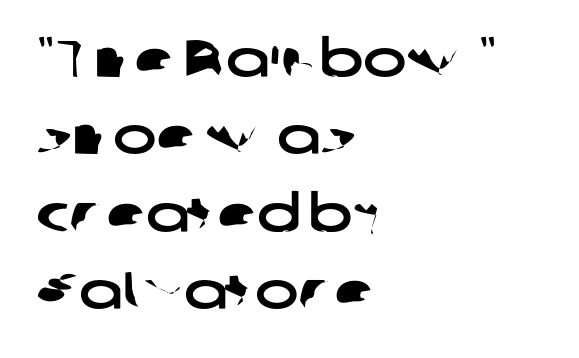
{"serif": "no", "width": "wide", "stroke_contrast": "low", "x_height": "medium", "monospaced": "no", "underline": "no", "align": "left", "line_spacing": "normal", "line_spacing_ratio": 1.49, "letter_spacing": "normal", "letter_spacing_em": 0.0, "glyph_px": 52}
